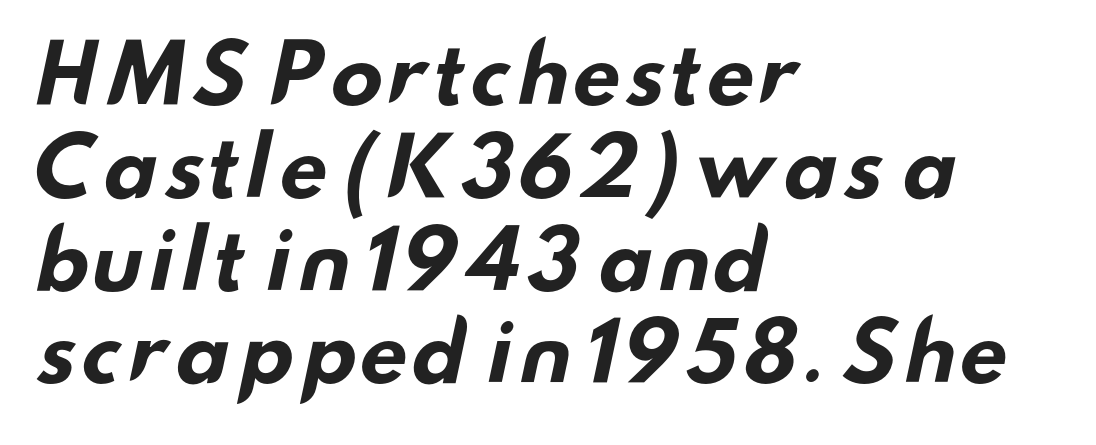
{"serif": "no", "bold": "yes", "weight": "bold", "width": "wide", "stroke_contrast": "low", "x_height": "small", "monospaced": "no", "underline": "no", "align": "left", "line_spacing_ratio": 1.16, "letter_spacing": "normal", "letter_spacing_em": 0.0, "glyph_px": 80}
